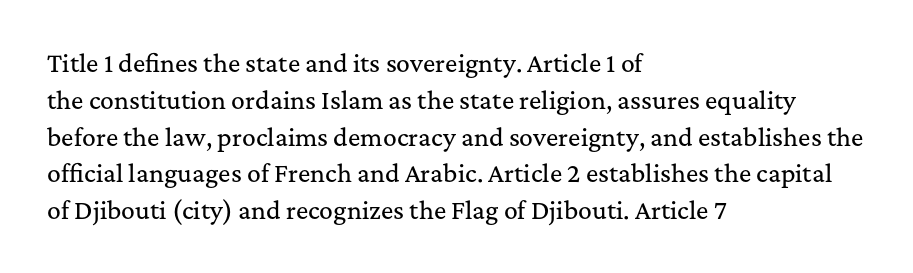
{"italic": "no", "underline": "no", "align": "left", "line_spacing": "normal", "line_spacing_ratio": 1.6, "letter_spacing": "normal", "letter_spacing_em": 0.0, "glyph_px": 23}
